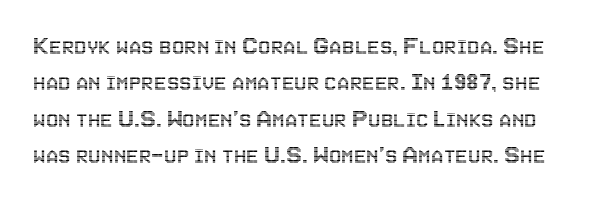
{"italic": "no", "width": "condensed", "x_height": "large", "monospaced": "no", "underline": "no", "line_spacing": "normal", "line_spacing_ratio": 1.3, "letter_spacing": "normal", "letter_spacing_em": 0.0, "glyph_px": 28}
